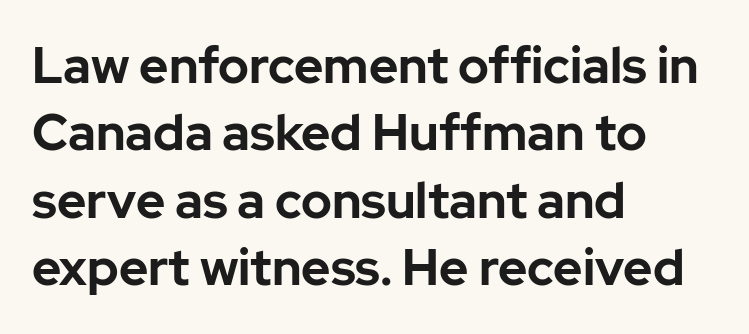
{"serif": "no", "italic": "no", "bold": "yes", "weight": "bold", "width": "normal", "stroke_contrast": "low", "x_height": "medium", "monospaced": "no", "underline": "no", "align": "left", "line_spacing": "normal", "line_spacing_ratio": 1.35, "letter_spacing": "normal", "letter_spacing_em": 0.0, "glyph_px": 50}
